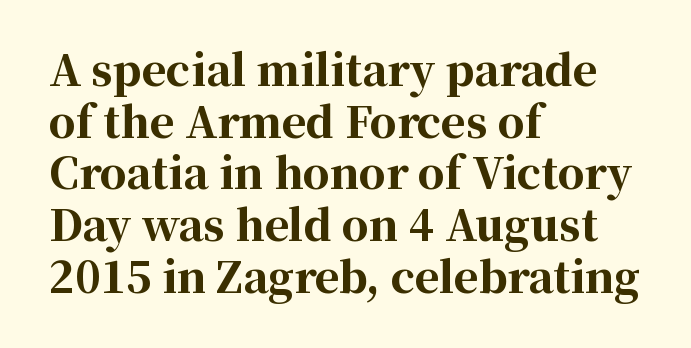
Q: Is the text bold? A: Yes.
Q: Is the text italic (slanted)? A: No, it is upright.
Q: Is the typeface a serif or a sans-serif typeface? A: Serif.
Q: Is the text underlined? A: No.
Q: How is the paragraph aligned? A: Left-aligned.
Q: Is the spacing between letters normal or unusually wide? A: Normal.
Q: Width (condensed, normal, or wide)? A: Normal.
Q: Stroke contrast? A: High.
Q: x-height? A: Medium.
Q: Monospaced? A: No.
